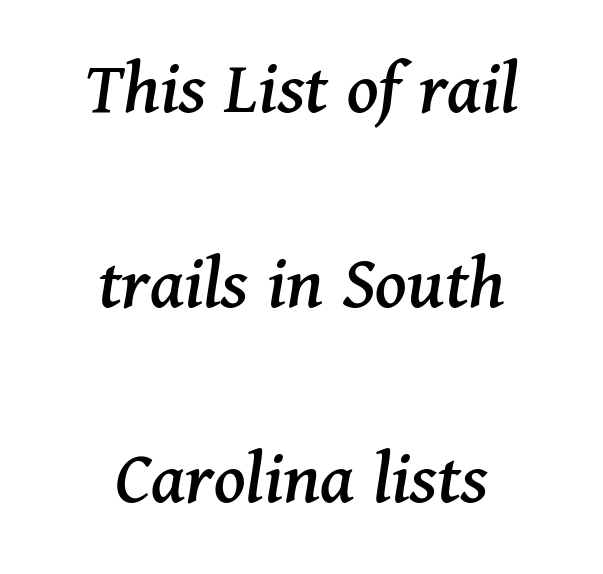
{"serif": "yes", "italic": "yes", "lean": "right", "slant_degrees": 11, "width": "normal", "stroke_contrast": "medium", "x_height": "medium", "monospaced": "no", "underline": "no", "align": "center", "line_spacing": "loose", "line_spacing_ratio": 2.5, "letter_spacing": "normal", "letter_spacing_em": 0.0, "glyph_px": 78}
